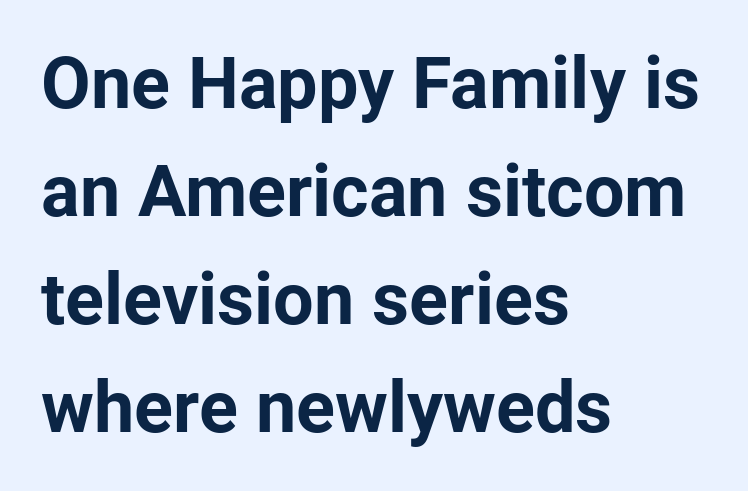
{"serif": "no", "italic": "no", "bold": "yes", "weight": "bold", "width": "normal", "stroke_contrast": "low", "x_height": "medium", "monospaced": "no", "underline": "no", "align": "left", "line_spacing": "normal", "line_spacing_ratio": 1.5, "letter_spacing": "normal", "letter_spacing_em": 0.0, "glyph_px": 72}
